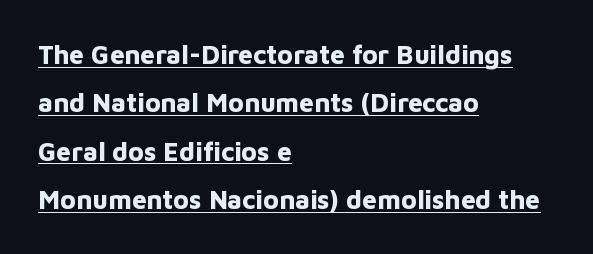
{"italic": "no", "bold": "yes", "underline": "yes", "align": "left", "line_spacing_ratio": 1.86, "letter_spacing": "normal", "letter_spacing_em": 0.0, "glyph_px": 26}
